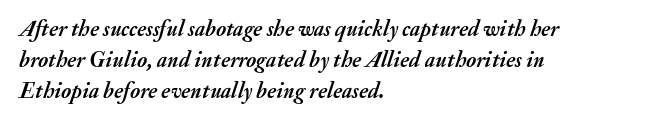
Q: Is the text bold? A: Yes.
Q: Is the text italic (slanted)? A: Yes, it leans right by about 20 degrees.
Q: Is the text underlined? A: No.
Q: How is the paragraph aligned? A: Left-aligned.
Q: Is the spacing between letters normal or unusually wide? A: Normal.
Q: Is the spacing between lines tight, normal or loose? A: Normal.
